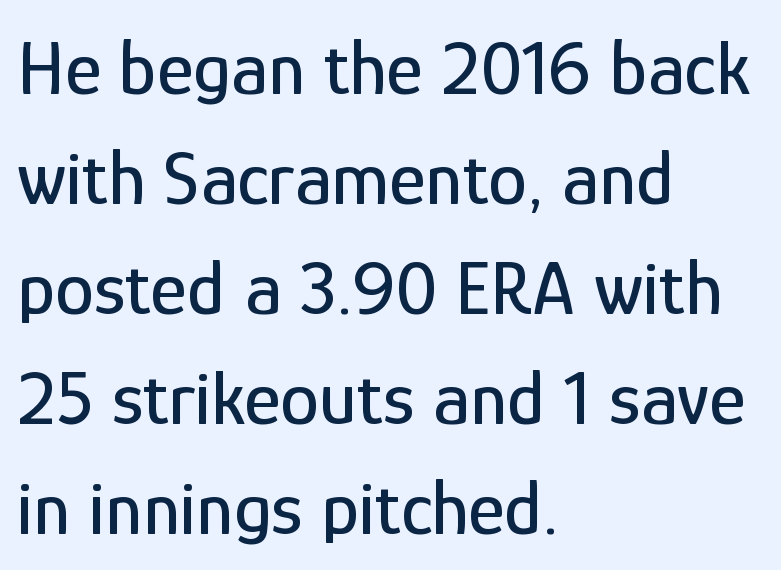
The image shows 78 px condensed sans-serif type, upright; set left-aligned, normal line spacing (1.41x), normal letter spacing, not underlined; low stroke contrast and a medium x-height.
